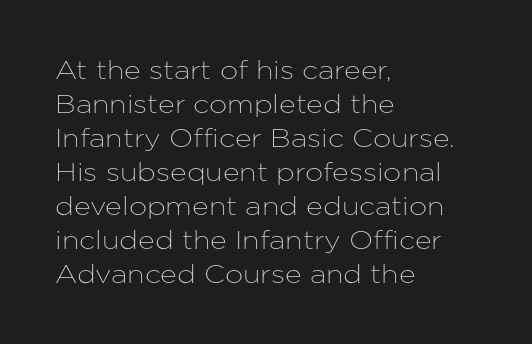
{"italic": "no", "underline": "no", "align": "left", "line_spacing": "normal", "line_spacing_ratio": 1.31, "letter_spacing": "normal", "letter_spacing_em": 0.0, "glyph_px": 26}
